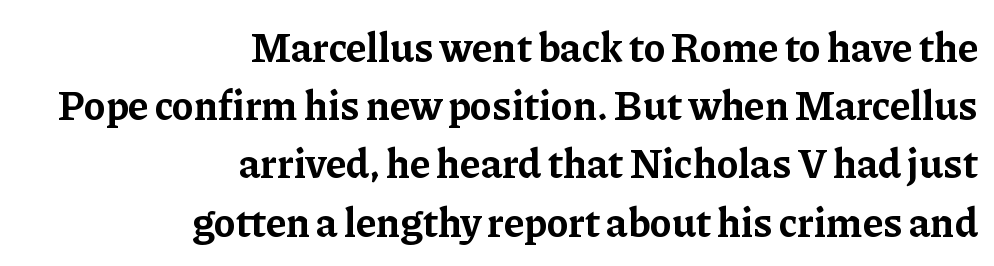
Each glyph is drawn with heavy, bold strokes. Descenders hang freely into open space. Horizontal alignment here is rightward, an uncommon choice for prose. A typesetter would call this proportional, since set widths differ per character. The line texture is even and compact thanks to regular tracking.
